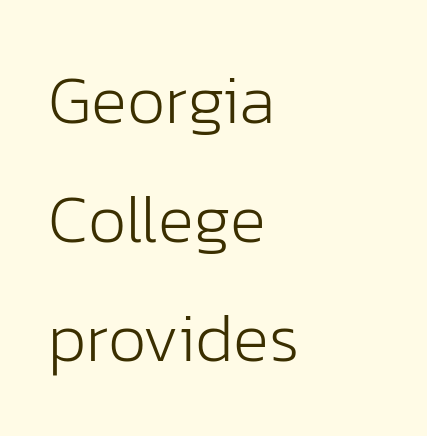
The image shows 68 px light sans-serif type, upright; set left-aligned, line spacing 1.75x, normal letter spacing, not underlined; low stroke contrast and a medium x-height.
